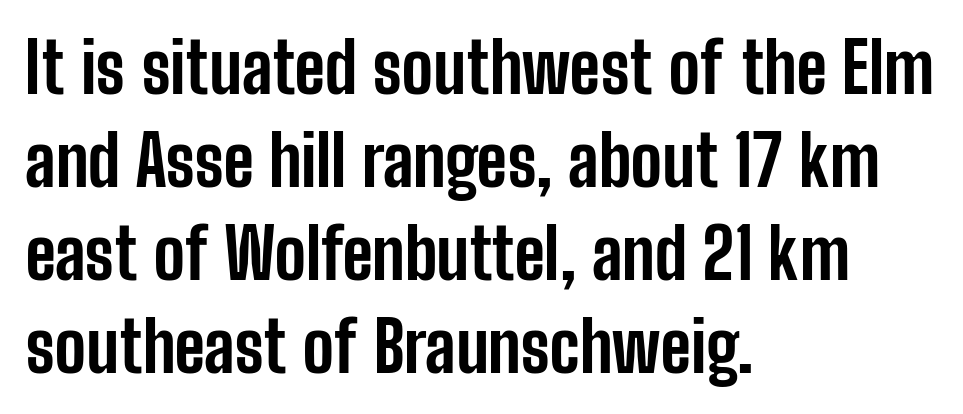
The image shows 70 px bold, condensed sans-serif type, upright; set left-aligned, normal line spacing (1.33x), normal letter spacing, not underlined; low stroke contrast and a medium x-height.
